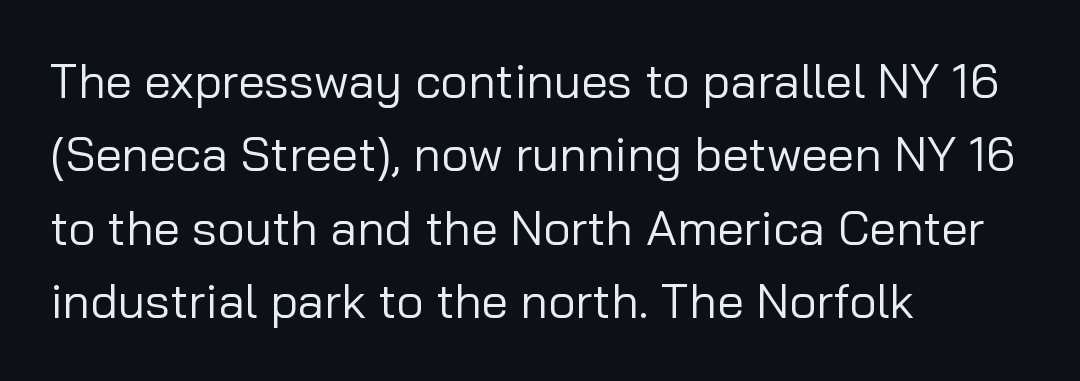
The image shows 48 px regular-weight sans-serif type, upright; set left-aligned, normal line spacing (1.53x), normal letter spacing, not underlined; low stroke contrast and a medium x-height.
